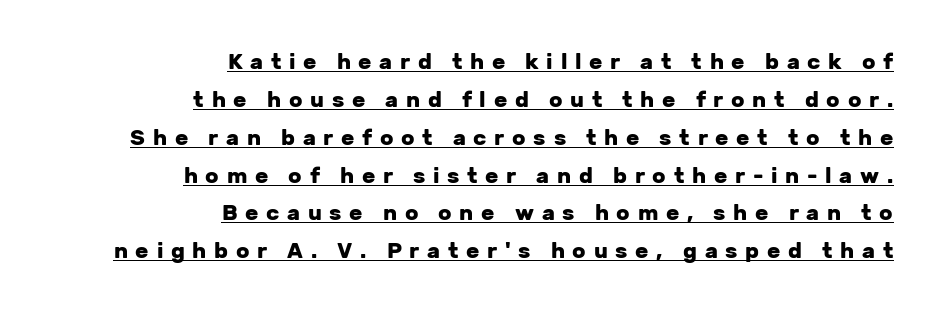
{"italic": "no", "bold": "yes", "underline": "yes", "align": "right", "line_spacing_ratio": 1.72, "letter_spacing": "wide", "letter_spacing_em": 0.35, "glyph_px": 22}
